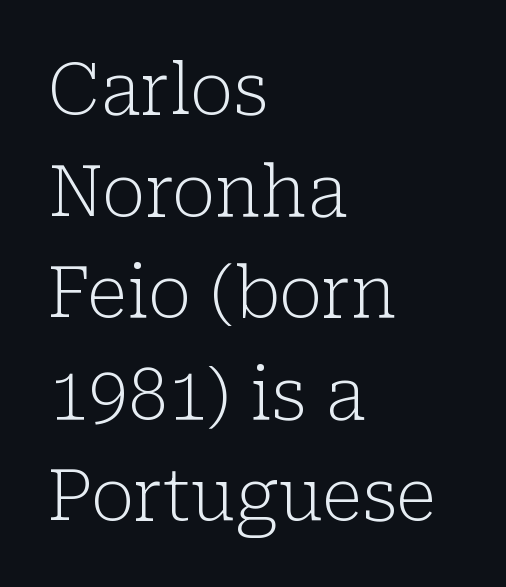
The image shows 71 px light serif type, upright; set left-aligned, normal line spacing (1.43x), normal letter spacing, not underlined; low stroke contrast and a medium x-height.
